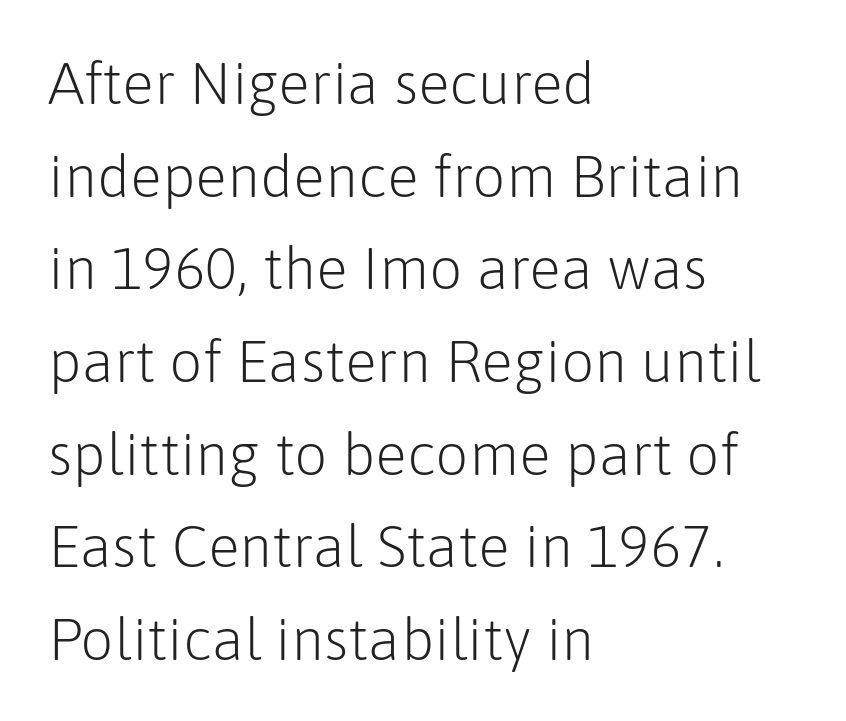
This rendering leaves character spacing at its baseline value. Honestly, there is no underline to notice here at all. Bold? No — there's no thickening of the strokes. Look at the bottom of the vertical strokes: they stop flat, with no serifs.
